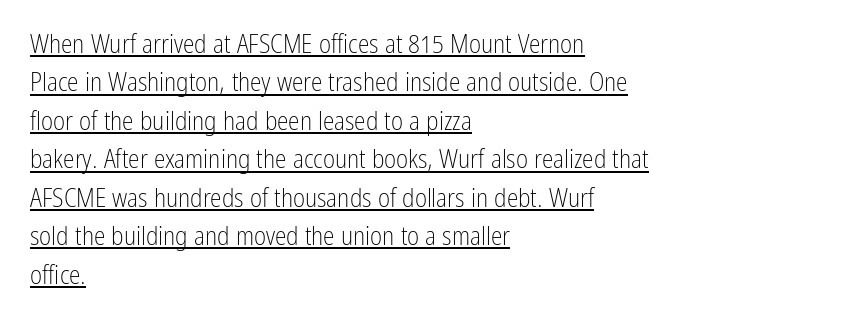
{"italic": "no", "bold": "no", "underline": "yes", "align": "left", "line_spacing": "normal", "line_spacing_ratio": 1.48, "letter_spacing": "normal", "letter_spacing_em": 0.0, "glyph_px": 26}
